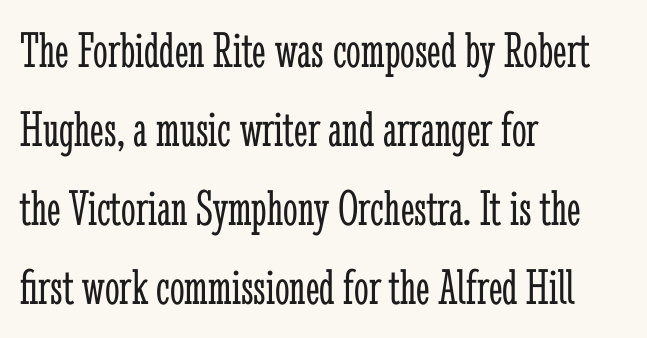
{"serif": "yes", "italic": "no", "bold": "no", "weight": "light", "width": "condensed", "stroke_contrast": "low", "x_height": "medium", "monospaced": "no", "underline": "no", "align": "left", "line_spacing": "normal", "line_spacing_ratio": 1.52, "letter_spacing": "normal", "letter_spacing_em": 0.0, "glyph_px": 52}
